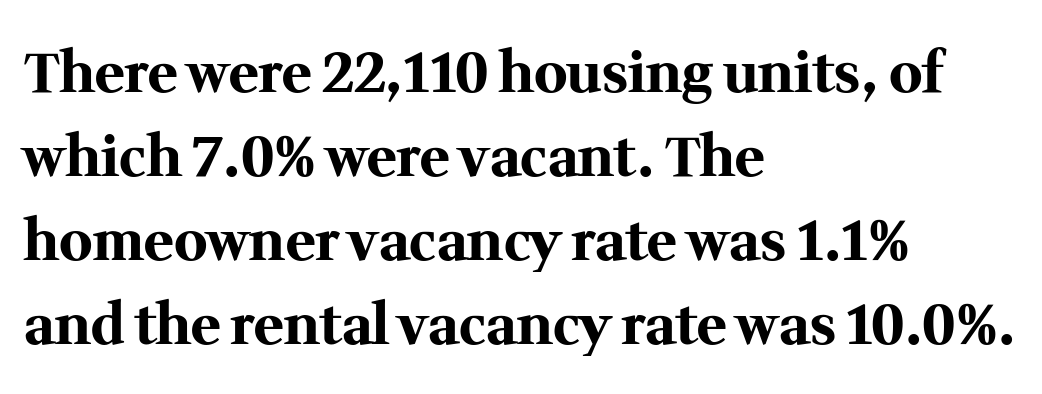
Character widths vary here, with narrow letters taking less room than wide ones. Italic: no, the glyphs are upright roman. The font is running at its bold setting. Underline: absent. Regular leading.
